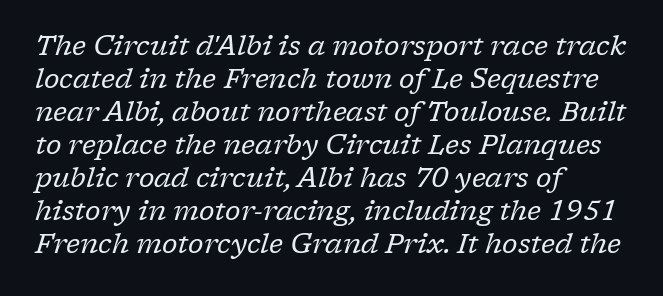
The image shows 27 px text type, italic (leaning right); set left-aligned, line spacing 1.22x, normal letter spacing, not underlined.
